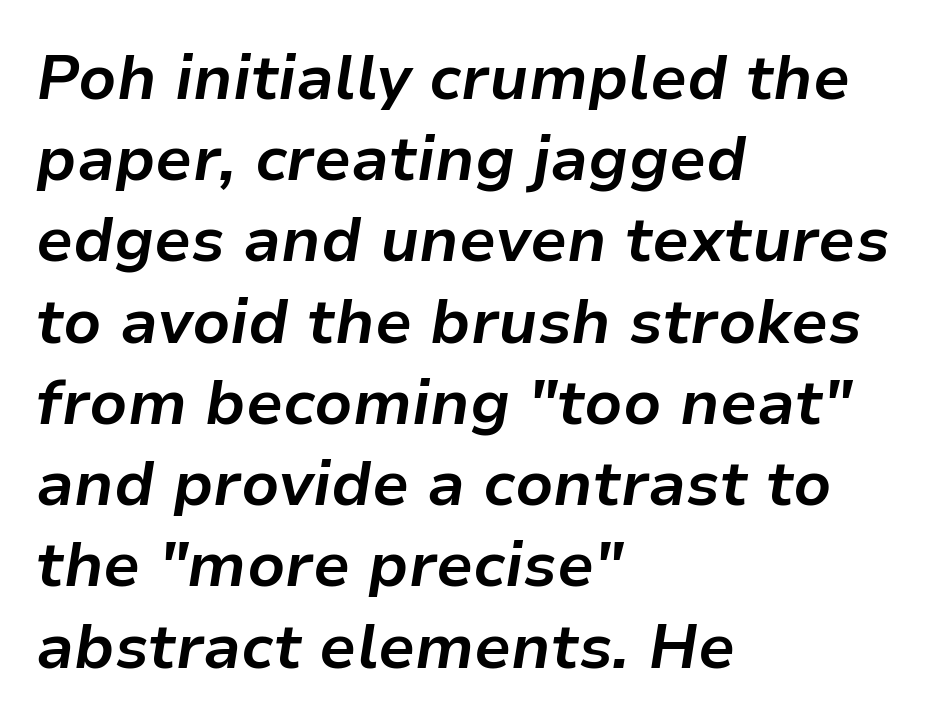
The image shows 62 px bold type, italic (leaning right); set left-aligned, normal line spacing (1.31x), normal letter spacing, not underlined; low stroke contrast and a medium x-height.
